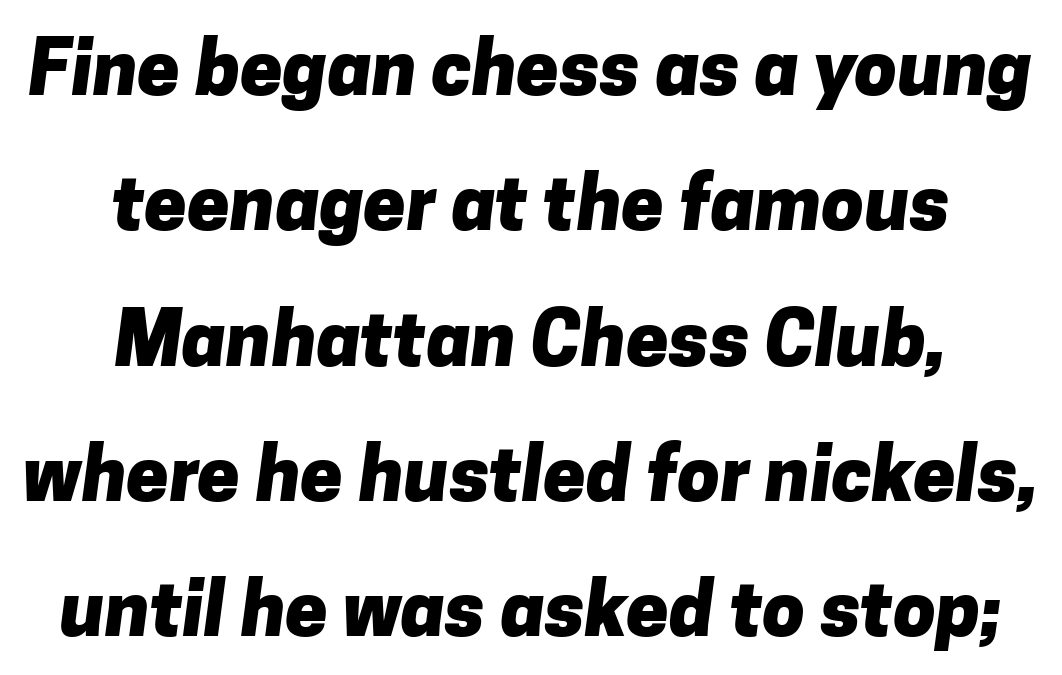
{"serif": "no", "bold": "yes", "weight": "heavy", "width": "normal", "stroke_contrast": "low", "x_height": "medium", "monospaced": "no", "underline": "no", "align": "center", "line_spacing_ratio": 1.78, "letter_spacing": "normal", "letter_spacing_em": 0.0, "glyph_px": 76}
